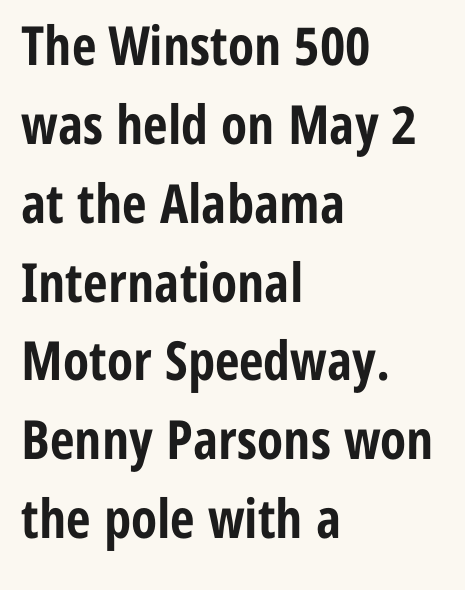
{"serif": "no", "italic": "no", "bold": "yes", "weight": "bold", "width": "condensed", "stroke_contrast": "low", "x_height": "medium", "monospaced": "no", "underline": "no", "align": "left", "line_spacing": "normal", "line_spacing_ratio": 1.46, "letter_spacing": "normal", "letter_spacing_em": 0.0, "glyph_px": 54}
